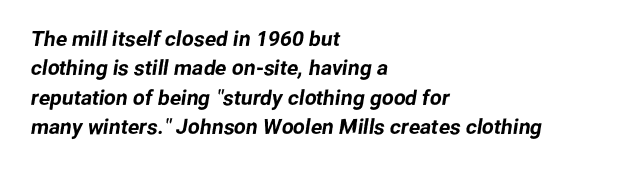
Check under the words: just untouched page. In terms of leading, this rendering sits right in the middle. The text block is weighted toward the left margin, trailing off unevenly rightward. Short note: letters normally spaced.
